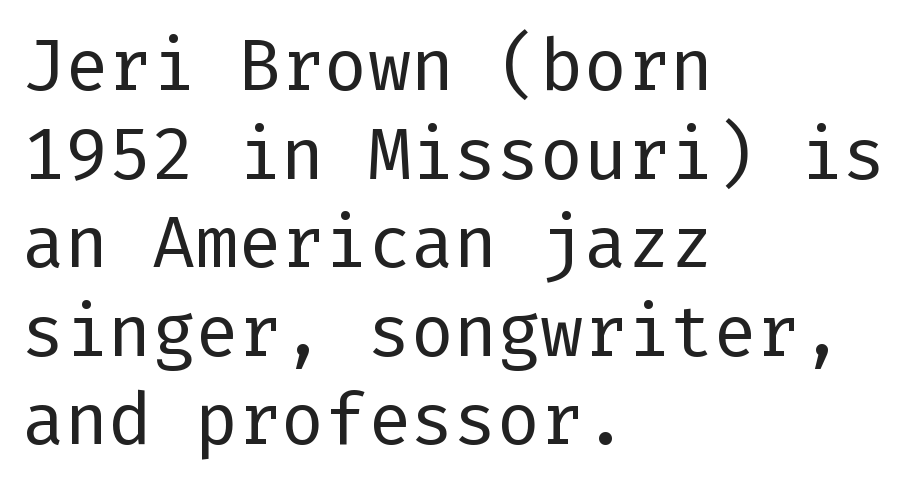
{"serif": "no", "italic": "no", "bold": "no", "weight": "regular", "width": "normal", "stroke_contrast": "low", "x_height": "medium", "underline": "no", "align": "left", "line_spacing_ratio": 1.23, "letter_spacing": "normal", "letter_spacing_em": 0.0, "glyph_px": 72}
